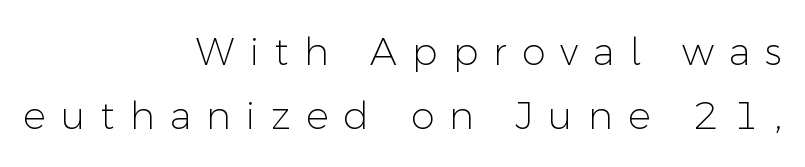
Q: Is the text bold? A: No.
Q: Is the text italic (slanted)? A: No, it is upright.
Q: Is the typeface a serif or a sans-serif typeface? A: Sans-serif.
Q: Is the text underlined? A: No.
Q: How is the paragraph aligned? A: Right-aligned.
Q: Is the spacing between letters normal or unusually wide? A: Unusually wide.
Q: Is the spacing between lines tight, normal or loose? A: Normal.
Q: Width (condensed, normal, or wide)? A: Normal.
Q: Stroke contrast? A: Low.
Q: x-height? A: Medium.
Q: Monospaced? A: No.
